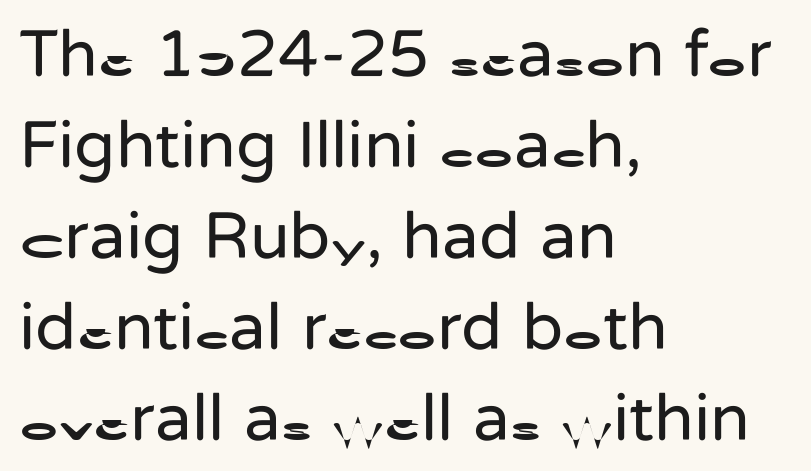
The image shows 67 px regular-weight sans-serif type, upright; set left-aligned, normal line spacing (1.36x), normal letter spacing, not underlined; low stroke contrast and a medium x-height.
